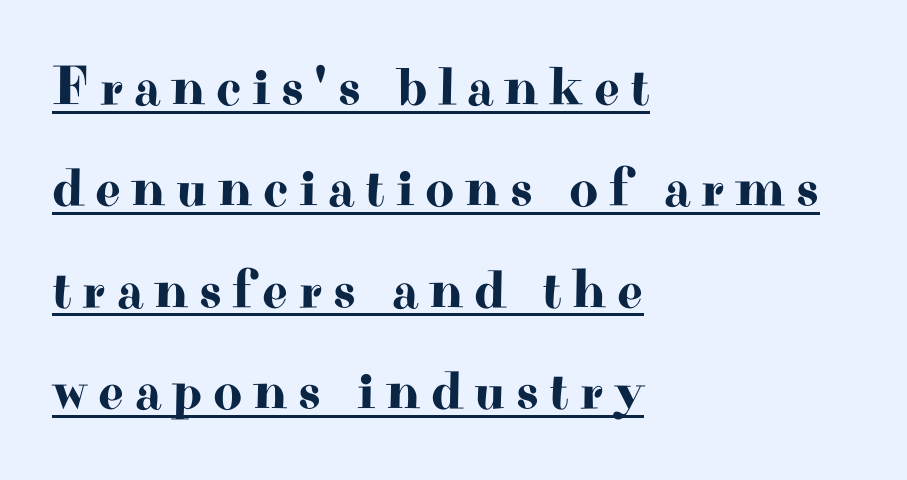
The image shows 56 px wide serif type, upright; set left-aligned, line spacing 1.81x, underlined; high stroke contrast and a small x-height.
